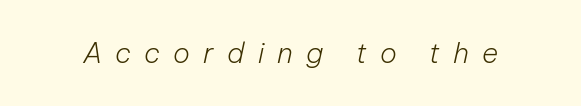
Q: Is the text bold? A: No.
Q: Is the text italic (slanted)? A: Yes, it leans right by about 12 degrees.
Q: Is the text underlined? A: No.
Q: Is the spacing between letters normal or unusually wide? A: Unusually wide.
Q: Width (condensed, normal, or wide)? A: Normal.
Q: Stroke contrast? A: Low.
Q: x-height? A: Medium.
Q: Monospaced? A: No.
